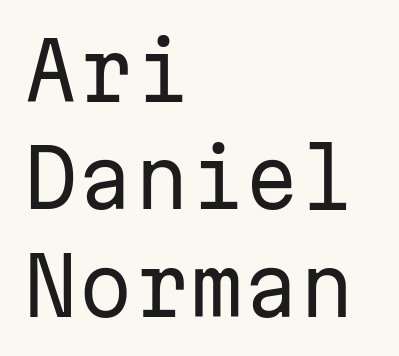
{"serif": "no", "italic": "no", "bold": "no", "weight": "regular", "width": "normal", "stroke_contrast": "low", "x_height": "medium", "monospaced": "yes", "underline": "no", "align": "left", "line_spacing": "normal", "line_spacing_ratio": 1.36, "letter_spacing": "normal", "letter_spacing_em": 0.0, "glyph_px": 79}
